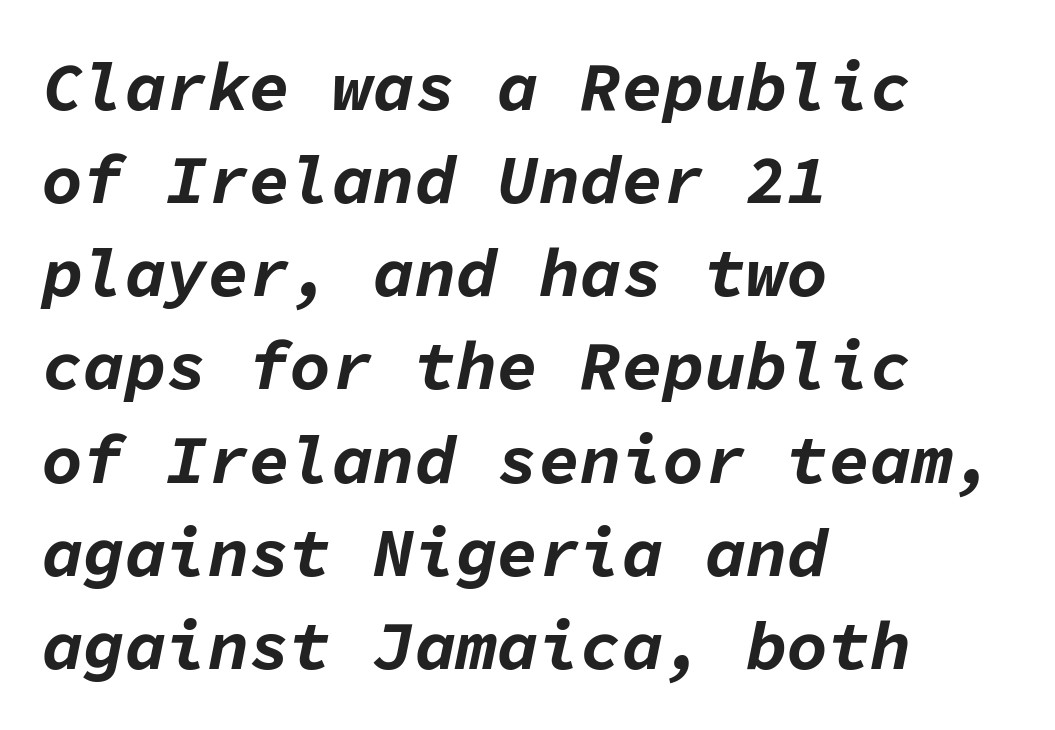
The image shows 69 px bold type, italic (leaning right), monospaced; set left-aligned, normal line spacing (1.35x), normal letter spacing, not underlined; low stroke contrast and a medium x-height.
